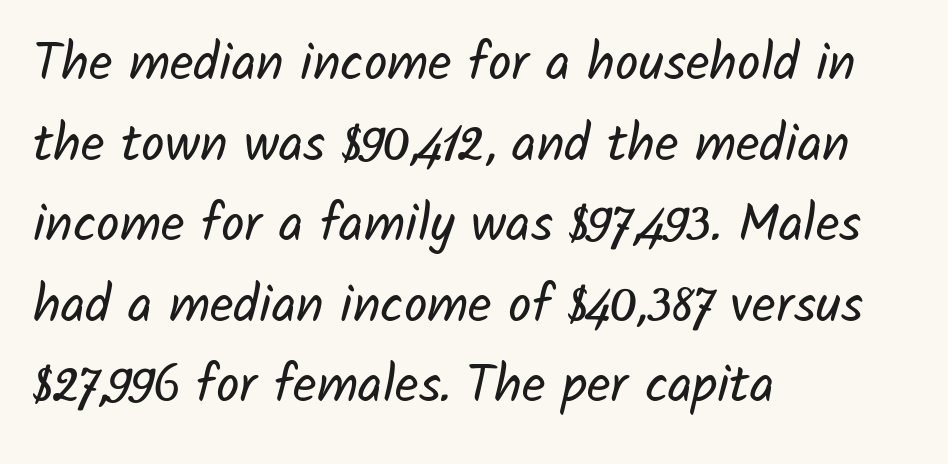
One-word summary of the alignment: left. Stroke terminals: plain, sans-serif. The glyphs are unaccompanied by any horizontal stroke below them. Compared with a typical body face, this is equally light or lighter still. You could call the tracking neutral — neither tight nor loose. You could not count columns in this text — the font is proportionally spaced.
